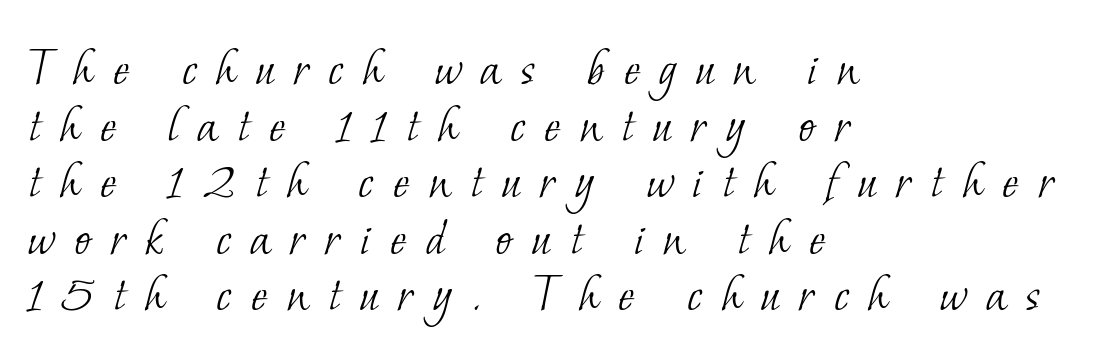
{"serif": "yes", "bold": "no", "weight": "light", "width": "normal", "stroke_contrast": "low", "x_height": "small", "monospaced": "no", "underline": "no", "align": "left", "line_spacing": "tight", "line_spacing_ratio": 1.01, "letter_spacing": "wide", "letter_spacing_em": 0.34, "glyph_px": 56}
